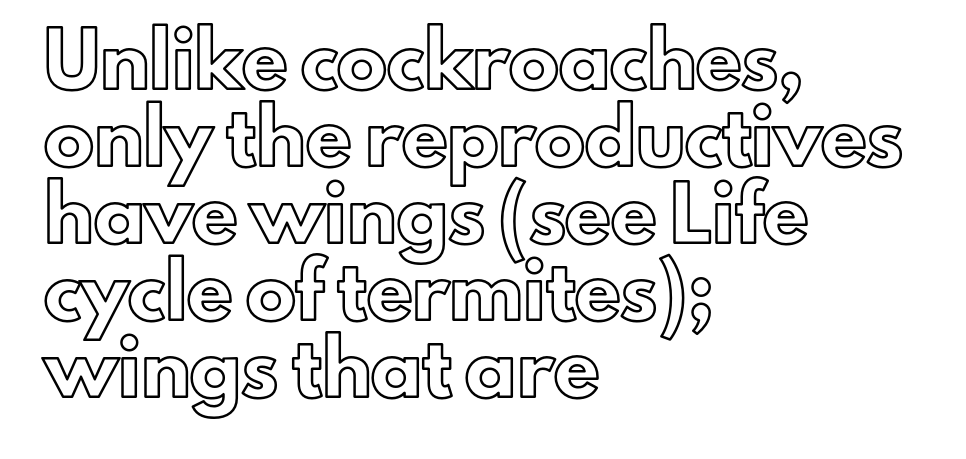
Standard letterfit; no display-style spreading of the glyphs. Evenly set lines give the paragraph a standard silhouette. A typesetter would call this proportional, since set widths differ per character. This rendering uses left alignment, leaving the right contour irregular.
